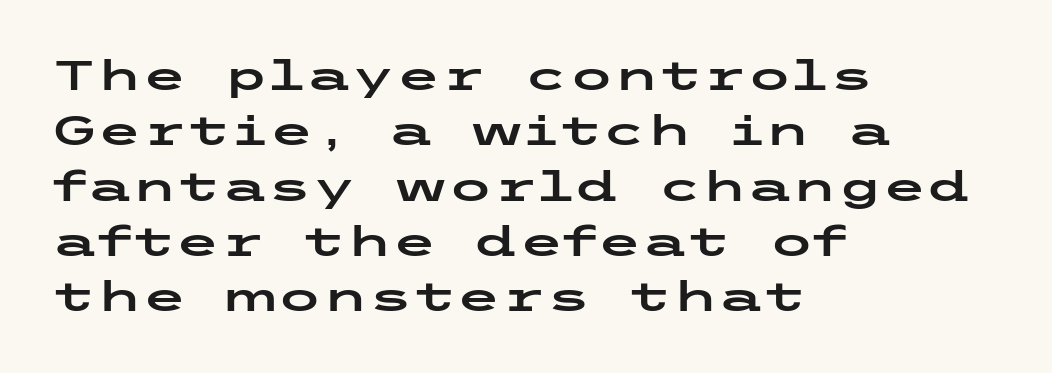
The image shows 41 px wide sans-serif type, upright; set left-aligned, normal line spacing (1.35x), normal letter spacing, not underlined; low stroke contrast and a medium x-height.
